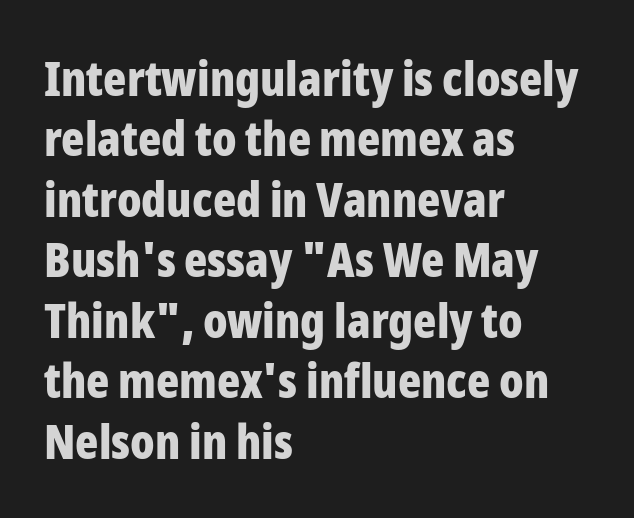
Q: Is the text bold? A: Yes.
Q: Is the text italic (slanted)? A: No, it is upright.
Q: Is the typeface a serif or a sans-serif typeface? A: Sans-serif.
Q: Is the text underlined? A: No.
Q: How is the paragraph aligned? A: Left-aligned.
Q: Is the spacing between letters normal or unusually wide? A: Normal.
Q: Is the spacing between lines tight, normal or loose? A: Normal.
Q: Width (condensed, normal, or wide)? A: Condensed.
Q: Stroke contrast? A: Low.
Q: x-height? A: Medium.
Q: Monospaced? A: No.
